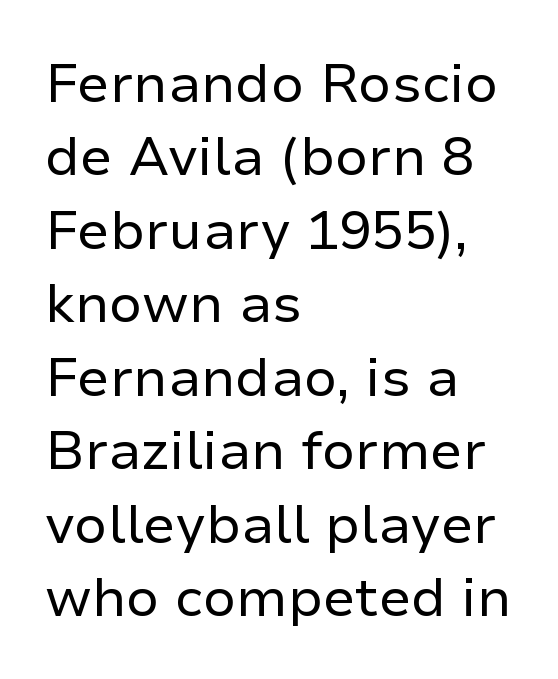
Q: Is the text bold? A: No.
Q: Is the text italic (slanted)? A: No, it is upright.
Q: Is the typeface a serif or a sans-serif typeface? A: Sans-serif.
Q: Is the text underlined? A: No.
Q: How is the paragraph aligned? A: Left-aligned.
Q: Is the spacing between letters normal or unusually wide? A: Normal.
Q: Is the spacing between lines tight, normal or loose? A: Normal.
Q: Width (condensed, normal, or wide)? A: Normal.
Q: Stroke contrast? A: Low.
Q: x-height? A: Medium.
Q: Monospaced? A: No.
